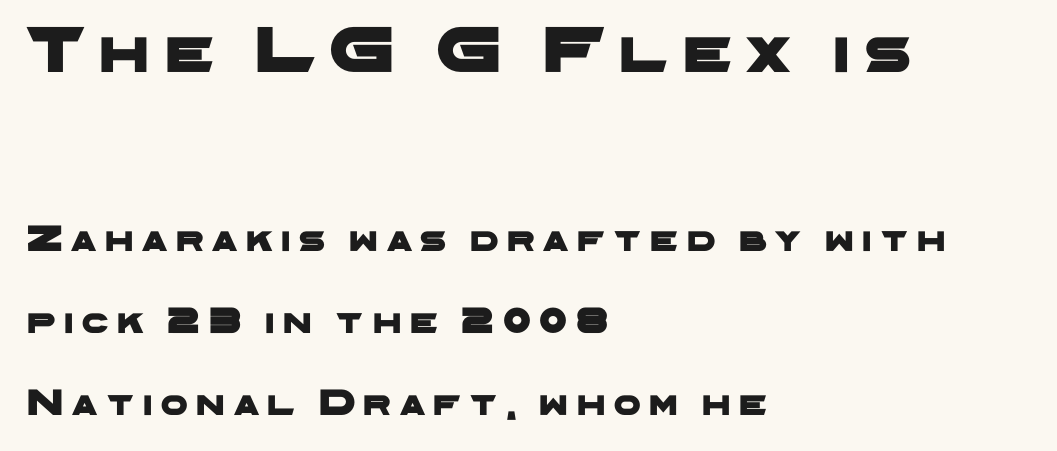
Q: Is the typeface a serif or a sans-serif typeface? A: Sans-serif.
Q: Is the text underlined? A: No.
Q: How is the paragraph aligned? A: Left-aligned.
Q: Is the spacing between letters normal or unusually wide? A: Unusually wide.
Q: Is the spacing between lines tight, normal or loose? A: Loose.
Q: Which block of text is set in a larger size, the first (top) or the second (bottom)? A: The first (top) one.
Q: Width (condensed, normal, or wide)? A: Wide.
Q: Stroke contrast? A: Low.
Q: x-height? A: Medium.
Q: Monospaced? A: No.
